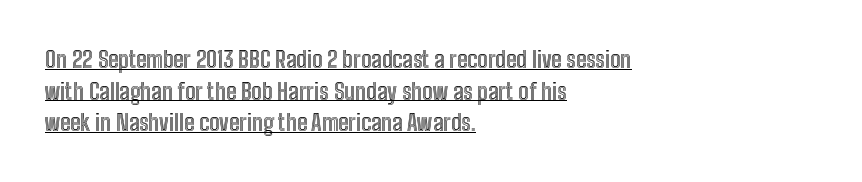
The vertical gap from one line to the next is medium. Notice how a bar underscores the lettering throughout. Tracking value appears to be zero — textbook default spacing. Line starts are locked; line ends wander.
